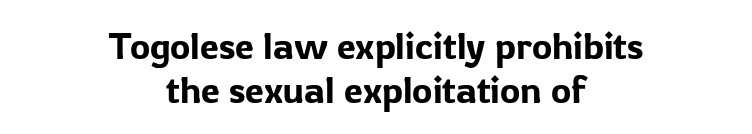
The image shows 38 px sans-serif type, upright; set centered, tight line spacing (1.15x), normal letter spacing, not underlined; low stroke contrast and a medium x-height.
